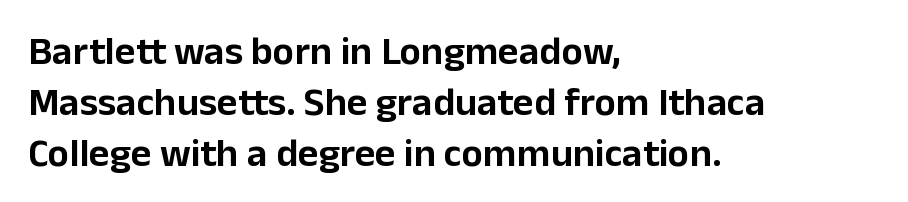
Q: Is the text italic (slanted)? A: No, it is upright.
Q: Is the typeface a serif or a sans-serif typeface? A: Sans-serif.
Q: Is the text underlined? A: No.
Q: How is the paragraph aligned? A: Left-aligned.
Q: Is the spacing between letters normal or unusually wide? A: Normal.
Q: Is the spacing between lines tight, normal or loose? A: Normal.
Q: Width (condensed, normal, or wide)? A: Normal.
Q: Stroke contrast? A: Low.
Q: x-height? A: Medium.
Q: Monospaced? A: No.
